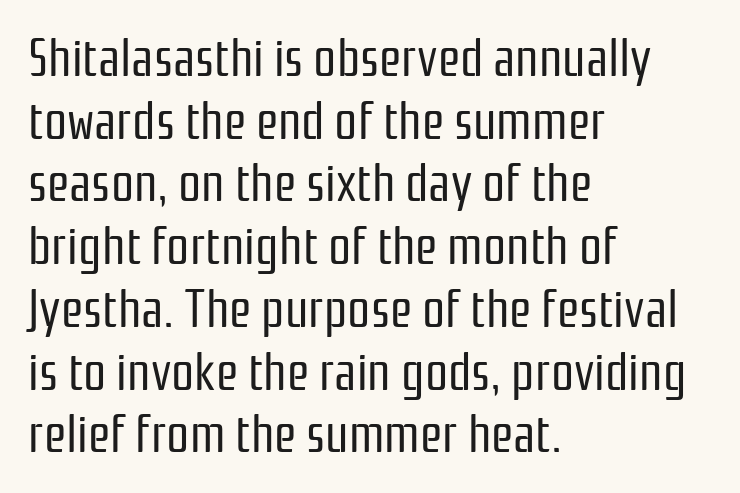
Q: Is the text bold? A: No.
Q: Is the text italic (slanted)? A: No, it is upright.
Q: Is the typeface a serif or a sans-serif typeface? A: Sans-serif.
Q: Is the text underlined? A: No.
Q: How is the paragraph aligned? A: Left-aligned.
Q: Is the spacing between letters normal or unusually wide? A: Normal.
Q: Width (condensed, normal, or wide)? A: Condensed.
Q: Stroke contrast? A: Low.
Q: x-height? A: Medium.
Q: Monospaced? A: No.
